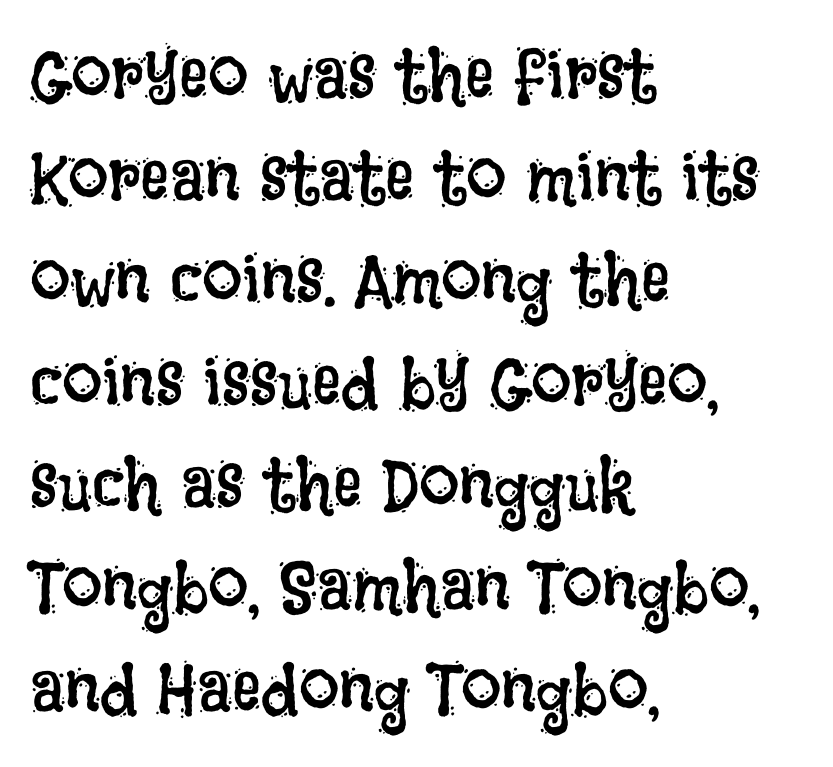
{"italic": "no", "bold": "no", "weight": "regular", "width": "condensed", "stroke_contrast": "low", "x_height": "large", "monospaced": "no", "underline": "no", "align": "left", "line_spacing": "normal", "line_spacing_ratio": 1.42, "letter_spacing": "normal", "letter_spacing_em": 0.0, "glyph_px": 72}
